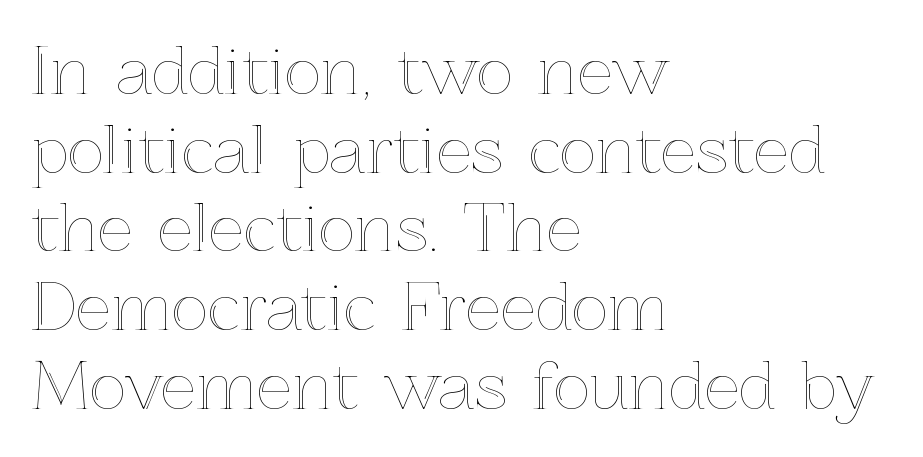
Reading down the column, the eye jumps a familiar distance to each next line. Is the block centered? No — it sits flush against the left margin. Nope, not italic — everything's standing straight. Do the characters align in a grid? No, the font is proportional. Tracking value appears to be zero — textbook default spacing.
